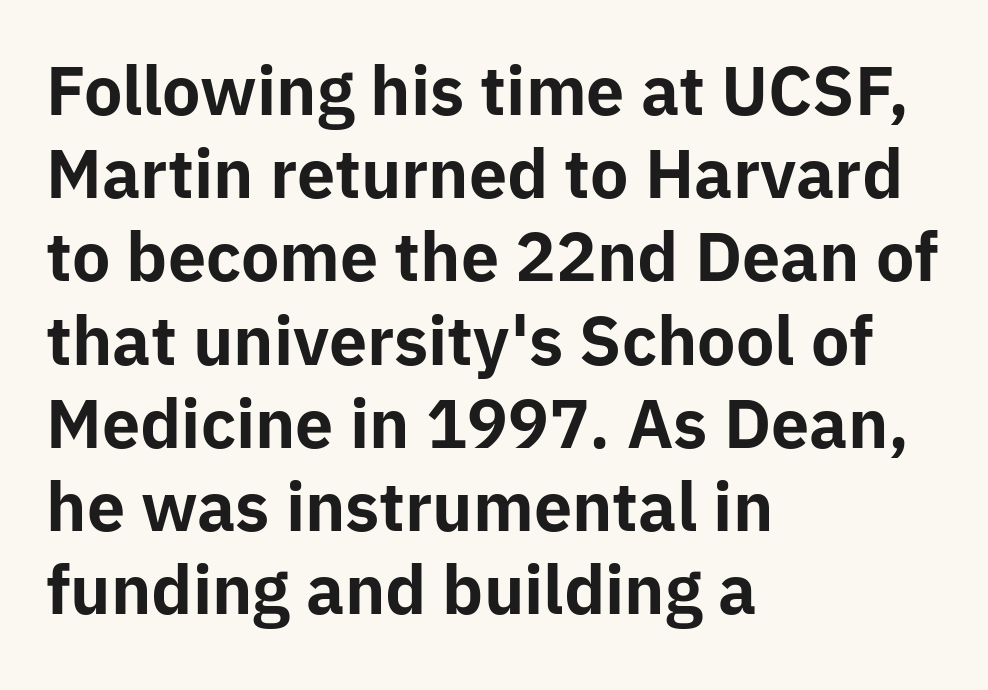
Quick note: underline off. Students, observe: this is what conventionally led text looks like. This sample uses an upright cut, with every glyph sitting square on the baseline. Is this a fixed-width face? No — the glyphs have proportional, varying widths.
